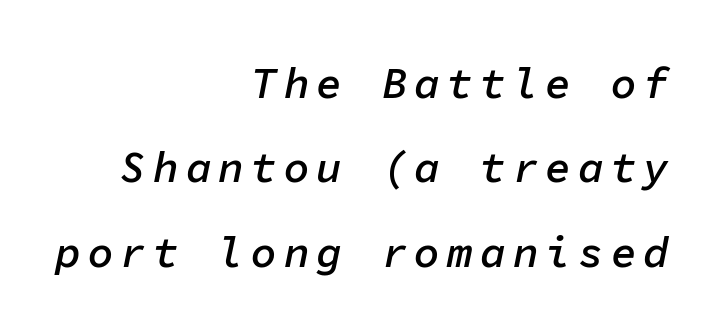
These lines are set flush right with a ragged left edge. Nobody drew a line under any word here. Vertically, the passage feels expansive, rows floating well apart. The letters march in equal steps, a hallmark of fixed-pitch type.
